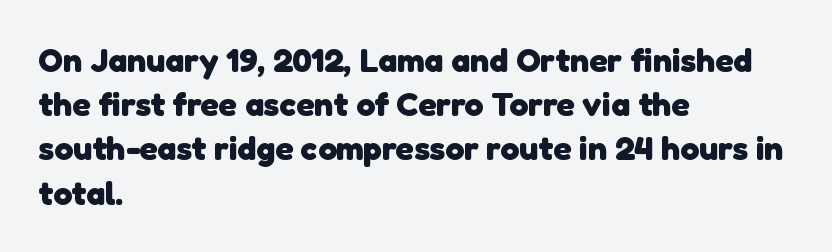
The image shows 34 px heavy sans-serif type; set left-aligned, normal line spacing (1.3x), normal letter spacing, not underlined; low stroke contrast and a medium x-height.
